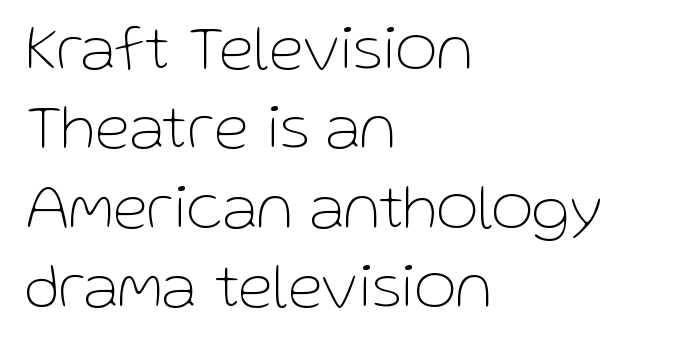
Q: Is the text bold? A: No.
Q: Is the text italic (slanted)? A: No, it is upright.
Q: Is the typeface a serif or a sans-serif typeface? A: Sans-serif.
Q: Is the text underlined? A: No.
Q: How is the paragraph aligned? A: Left-aligned.
Q: Is the spacing between letters normal or unusually wide? A: Normal.
Q: Width (condensed, normal, or wide)? A: Normal.
Q: Stroke contrast? A: Low.
Q: x-height? A: Medium.
Q: Monospaced? A: No.
